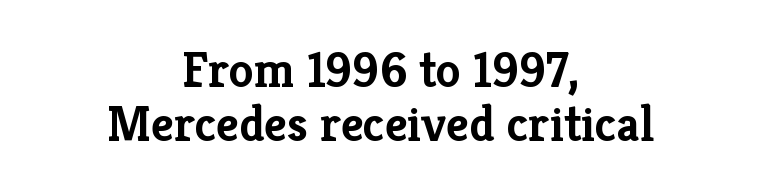
Q: Is the text bold? A: Yes.
Q: Is the text italic (slanted)? A: No, it is upright.
Q: Is the typeface a serif or a sans-serif typeface? A: Serif.
Q: Is the text underlined? A: No.
Q: How is the paragraph aligned? A: Centered.
Q: Is the spacing between letters normal or unusually wide? A: Normal.
Q: Is the spacing between lines tight, normal or loose? A: Tight.
Q: Width (condensed, normal, or wide)? A: Normal.
Q: Stroke contrast? A: Low.
Q: x-height? A: Medium.
Q: Monospaced? A: No.
